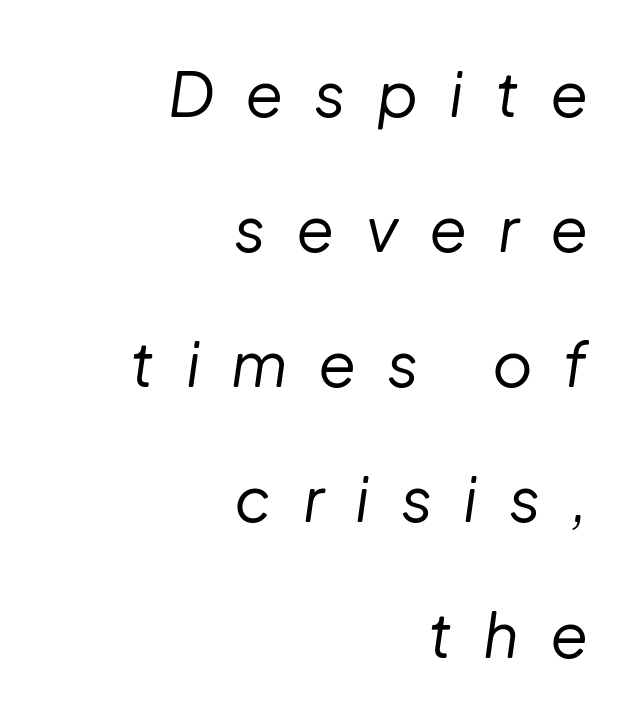
{"italic": "yes", "lean": "right", "slant_degrees": 8, "bold": "no", "weight": "regular", "width": "normal", "stroke_contrast": "low", "x_height": "medium", "monospaced": "no", "underline": "no", "align": "right", "line_spacing": "loose", "line_spacing_ratio": 2.18, "letter_spacing": "wide", "letter_spacing_em": 0.5, "glyph_px": 62}
